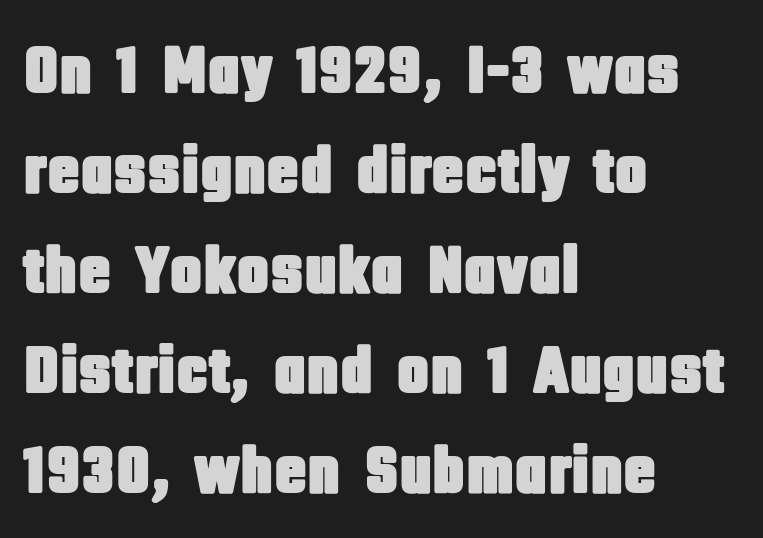
{"serif": "no", "italic": "no", "width": "condensed", "stroke_contrast": "low", "x_height": "large", "monospaced": "no", "underline": "no", "align": "left", "line_spacing": "normal", "line_spacing_ratio": 1.47, "letter_spacing": "normal", "letter_spacing_em": 0.0, "glyph_px": 68}
